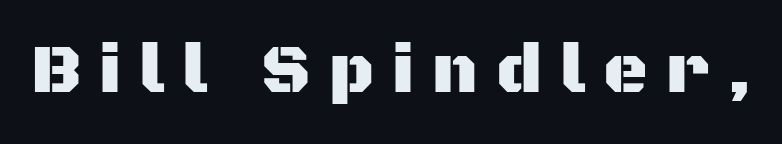
This rendering widens character spacing well past its baseline value. Are there feet on the stems? There aren't — it's a sans. Spacing verdict: proportional, widths tailored to each character. You can tell it's not italic because the verticals are truly vertical. Check the space under the baseline: it is left empty.
